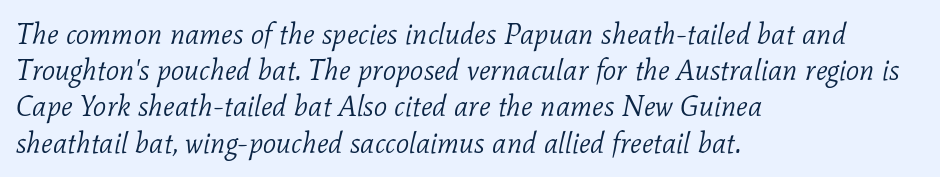
{"serif": "yes", "italic": "yes", "lean": "right", "slant_degrees": 11, "bold": "no", "weight": "light", "width": "normal", "stroke_contrast": "low", "x_height": "medium", "monospaced": "no", "underline": "no", "align": "left", "line_spacing": "normal", "line_spacing_ratio": 1.25, "letter_spacing": "normal", "letter_spacing_em": 0.0, "glyph_px": 29}
